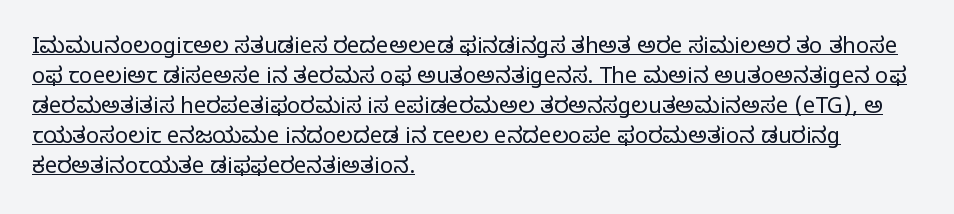
{"italic": "no", "bold": "no", "underline": "yes", "align": "left", "line_spacing": "normal", "line_spacing_ratio": 1.36, "letter_spacing": "normal", "letter_spacing_em": 0.0, "glyph_px": 22}
